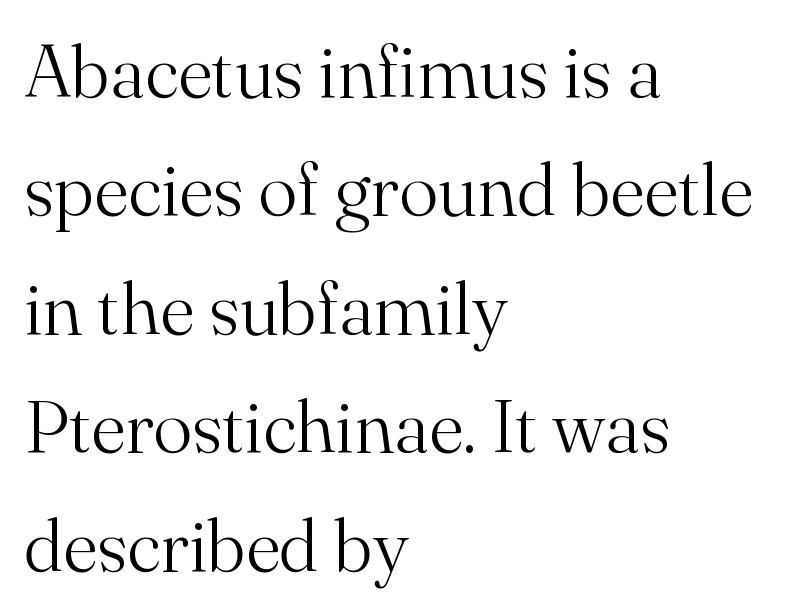
The space between consecutive lines is moderate. Casual observation: everything's shoved over to the left. The glyphs are unaccompanied by any horizontal stroke below them. Do the characters align in a grid? No, the font is proportional. Nothing heavy about these letters — not bold at all. Typographically, this falls in the serif category.
